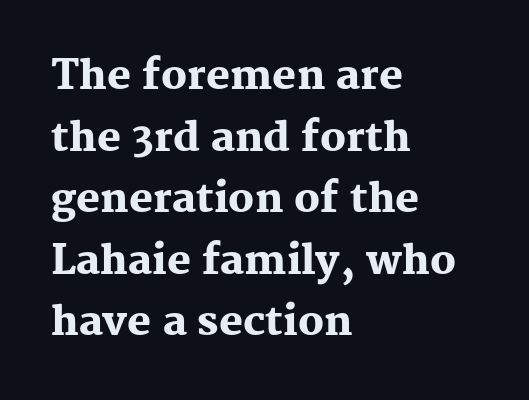
The zone under the glyphs is completely vacant. Evenly set lines give the paragraph a standard silhouette. Thick stems and heavy bowls — unmistakably bold. Italic? Not at all — the glyphs are vertical. Casual observation: everything's shoved over to the left. Check where the strokes stop: tiny serifs finish them off.
